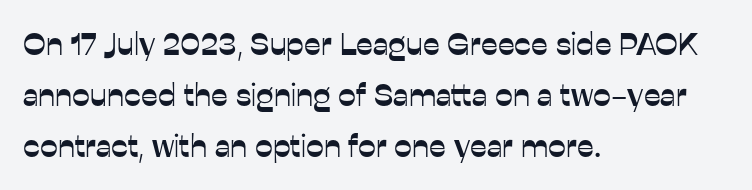
{"serif": "no", "italic": "no", "width": "normal", "stroke_contrast": "low", "x_height": "medium", "monospaced": "no", "underline": "no", "align": "left", "line_spacing": "normal", "line_spacing_ratio": 1.59, "letter_spacing": "normal", "letter_spacing_em": 0.0, "glyph_px": 32}
